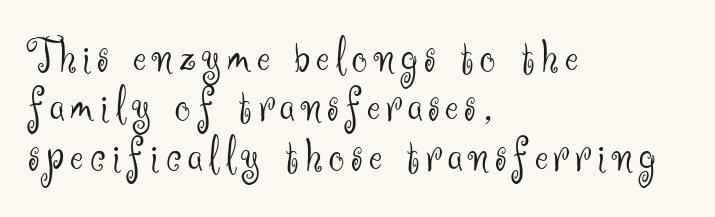
The image shows 49 px light sans-serif type, upright; set left-aligned, tight line spacing (1.01x), not underlined; medium stroke contrast and a small x-height.
